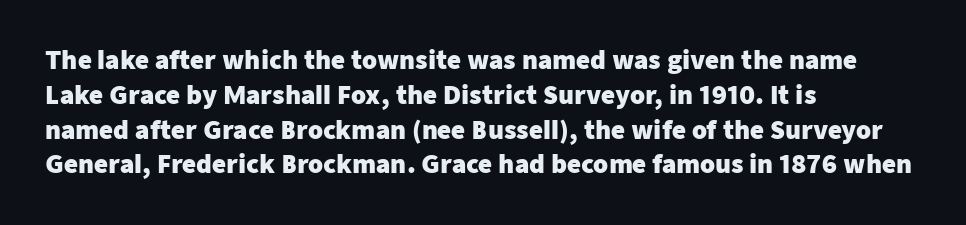
Nope, not italic — everything's standing straight. The passage shown has conventional tracking throughout. Bold? Absolutely — the strokes are thick and heavy. If you drew a ruler down the left edge, every line would touch it. The gap between lines stays unmarked. Horizontal bands of white between lines are of average thickness.
